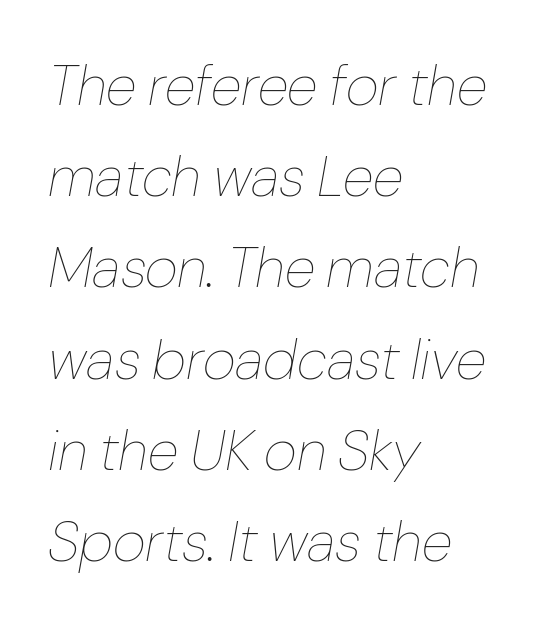
{"italic": "yes", "lean": "right", "slant_degrees": 10, "bold": "no", "weight": "thin", "width": "normal", "stroke_contrast": "low", "x_height": "medium", "monospaced": "no", "underline": "no", "align": "left", "line_spacing": "normal", "line_spacing_ratio": 1.6, "letter_spacing": "normal", "letter_spacing_em": 0.0, "glyph_px": 57}
